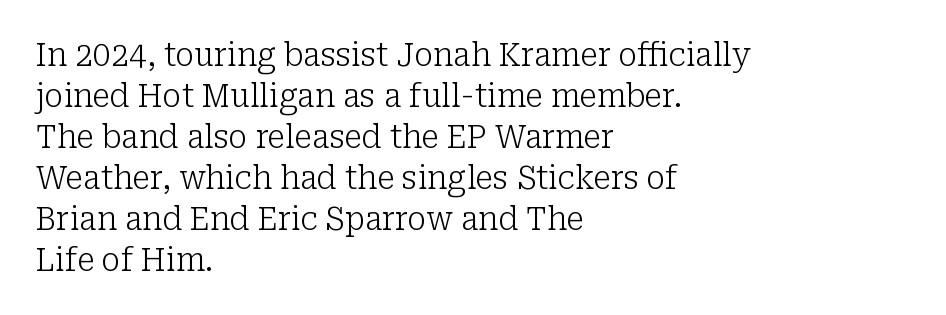
How are the letters spaced? Ordinarily, with no added tracking. Note: serifs present on the glyphs. No heavy texture on the line: the type isn't bold. These lines sit exactly where default settings would place them. The glyphs are unaccompanied by any horizontal stroke below them.
